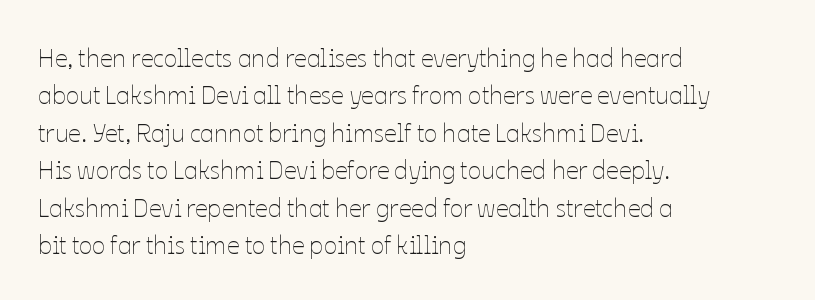
Q: Is the text bold? A: No.
Q: Is the text italic (slanted)? A: No, it is upright.
Q: Is the text underlined? A: No.
Q: How is the paragraph aligned? A: Left-aligned.
Q: Is the spacing between letters normal or unusually wide? A: Normal.
Q: Is the spacing between lines tight, normal or loose? A: Normal.
